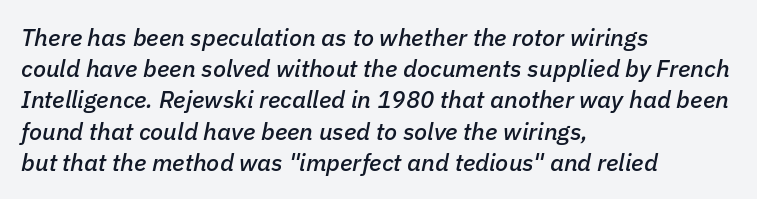
The image shows 24 px text type, italic (leaning right); set left-aligned, normal line spacing (1.3x), normal letter spacing, not underlined.
